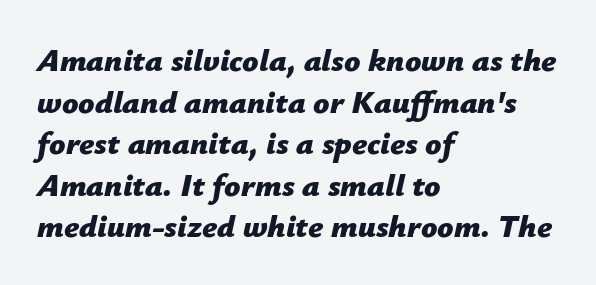
The image shows 32 px bold type, italic (leaning right); set left-aligned, normal line spacing (1.3x), normal letter spacing, not underlined; low stroke contrast and a medium x-height.
